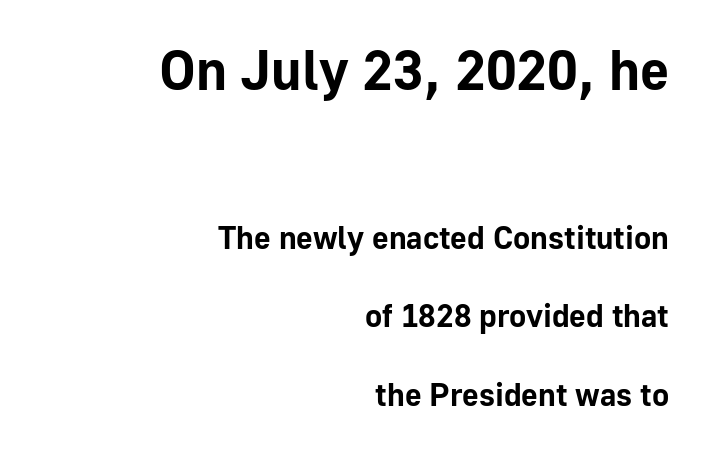
Q: Is the text bold? A: Yes.
Q: Is the text italic (slanted)? A: No, it is upright.
Q: Is the typeface a serif or a sans-serif typeface? A: Sans-serif.
Q: Is the text underlined? A: No.
Q: How is the paragraph aligned? A: Right-aligned.
Q: Is the spacing between letters normal or unusually wide? A: Normal.
Q: Is the spacing between lines tight, normal or loose? A: Loose.
Q: Which block of text is set in a larger size, the first (top) or the second (bottom)? A: The first (top) one.
Q: Width (condensed, normal, or wide)? A: Normal.
Q: Stroke contrast? A: Low.
Q: x-height? A: Medium.
Q: Monospaced? A: No.
